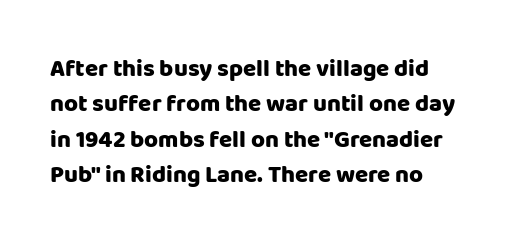
Q: Is the text bold? A: Yes.
Q: Is the text italic (slanted)? A: No, it is upright.
Q: Is the text underlined? A: No.
Q: Is the spacing between letters normal or unusually wide? A: Normal.
Q: Is the spacing between lines tight, normal or loose? A: Normal.
